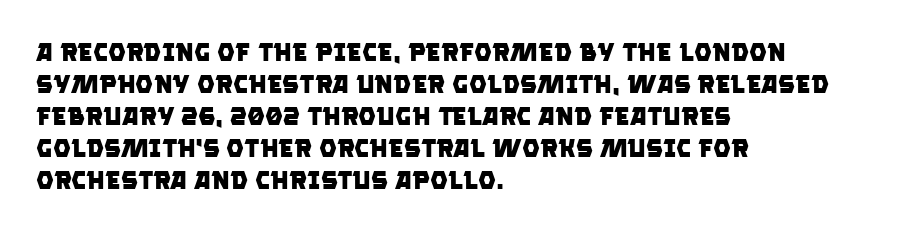
The image shows 25 px bold type; set left-aligned, normal line spacing (1.28x), normal letter spacing, not underlined.
